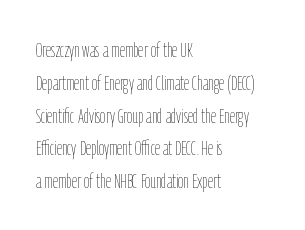
Q: Is the text bold? A: No.
Q: Is the text italic (slanted)? A: No, it is upright.
Q: Is the text underlined? A: No.
Q: How is the paragraph aligned? A: Left-aligned.
Q: Is the spacing between letters normal or unusually wide? A: Normal.
Q: Is the spacing between lines tight, normal or loose? A: Normal.
